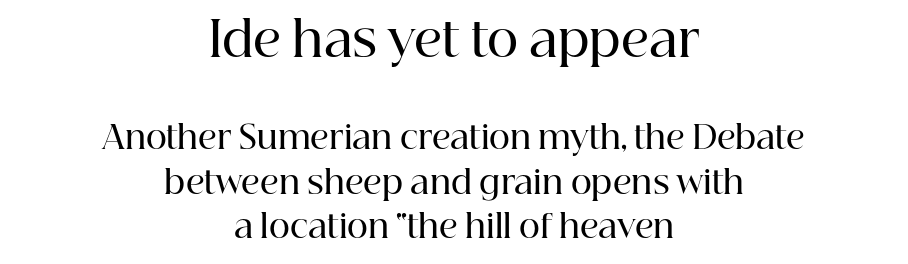
Q: Is the text bold? A: Semi-bold.
Q: Is the text italic (slanted)? A: No, it is upright.
Q: Is the typeface a serif or a sans-serif typeface? A: Serif.
Q: Is the text underlined? A: No.
Q: How is the paragraph aligned? A: Centered.
Q: Is the spacing between letters normal or unusually wide? A: Normal.
Q: Is the spacing between lines tight, normal or loose? A: Normal.
Q: Which block of text is set in a larger size, the first (top) or the second (bottom)? A: The first (top) one.
Q: Width (condensed, normal, or wide)? A: Normal.
Q: Stroke contrast? A: High.
Q: x-height? A: Medium.
Q: Monospaced? A: No.
